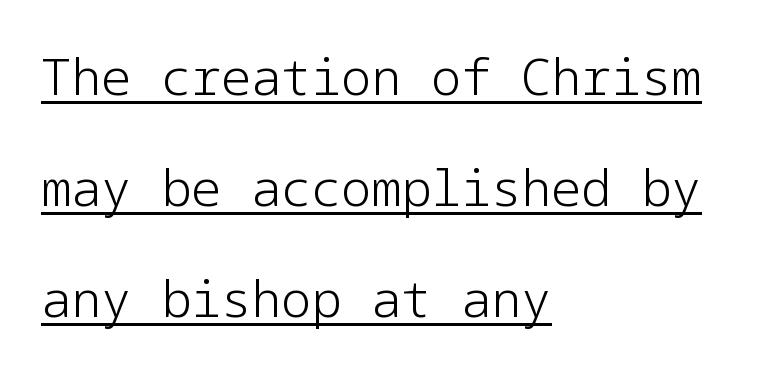
The image shows 50 px light sans-serif type, upright; set left-aligned, loose line spacing (2.22x), normal letter spacing, underlined; low stroke contrast and a medium x-height.
